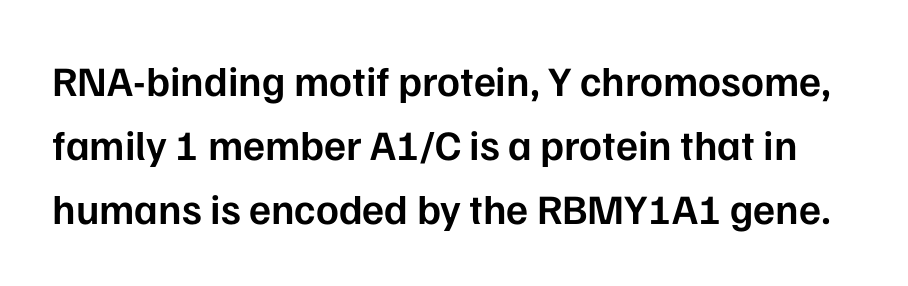
The gaps between neighbouring characters are ordinary and unremarkable. The lettering stays uniformly vertical, giving the passage a roman look. The passage shown is typed in a proportional face where columns would drift. The words here are not underlined. Nope, no serifs anywhere on these letters. Students, observe: this is what conventionally led text looks like.
